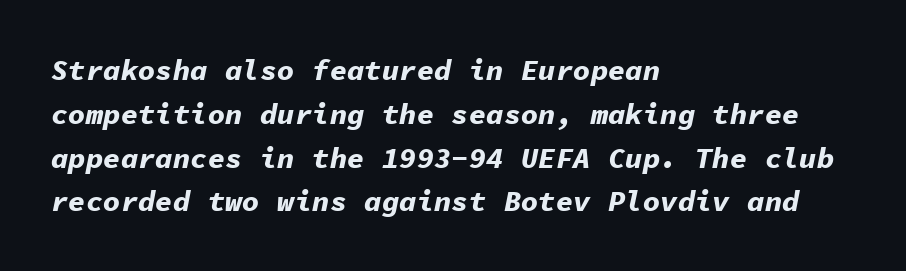
Evenly set lines give the paragraph a standard silhouette. Strong, thick strokes mark this as bold type. This sample has the even, mechanical cadence of fixed-width lettering. A clean baseline with only descenders dipping below it. Where is the straight margin? On the left.
